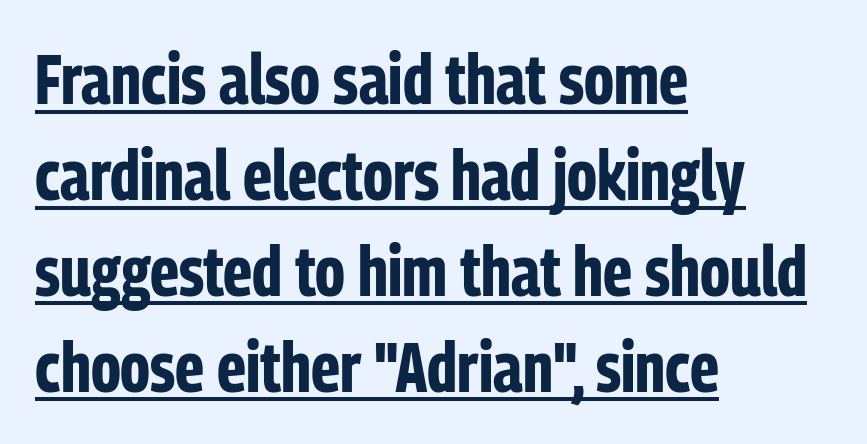
Q: Is the text bold? A: Yes.
Q: Is the text italic (slanted)? A: No, it is upright.
Q: Is the typeface a serif or a sans-serif typeface? A: Sans-serif.
Q: Is the text underlined? A: Yes.
Q: How is the paragraph aligned? A: Left-aligned.
Q: Is the spacing between letters normal or unusually wide? A: Normal.
Q: Is the spacing between lines tight, normal or loose? A: Normal.
Q: Width (condensed, normal, or wide)? A: Condensed.
Q: Stroke contrast? A: Low.
Q: x-height? A: Medium.
Q: Monospaced? A: No.
